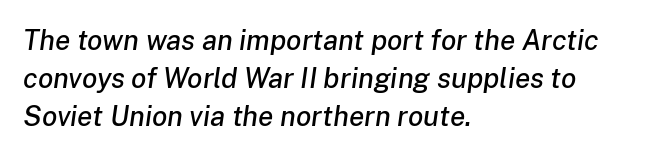
The gaps between neighbouring characters are ordinary and unremarkable. Character widths vary here, with narrow letters taking less room than wide ones. The block of text has a typical density, with ordinary space between rows. Would a proofreader flag this as italicized? Yes.
